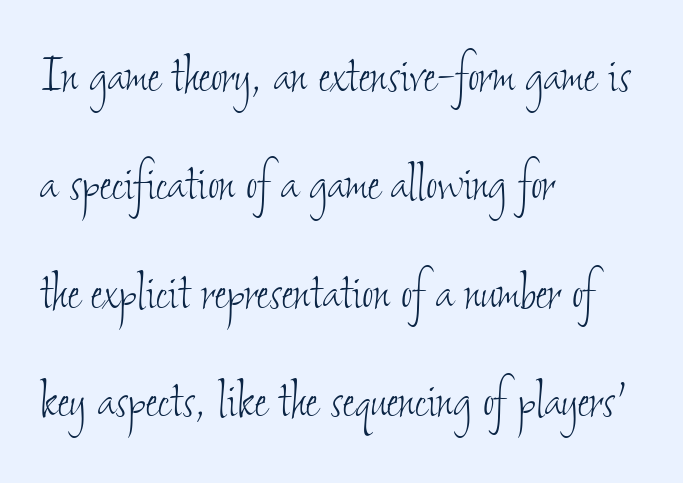
Q: Is the text bold? A: No.
Q: Is the text underlined? A: No.
Q: How is the paragraph aligned? A: Left-aligned.
Q: Is the spacing between letters normal or unusually wide? A: Normal.
Q: Width (condensed, normal, or wide)? A: Condensed.
Q: Stroke contrast? A: Low.
Q: x-height? A: Small.
Q: Monospaced? A: No.
